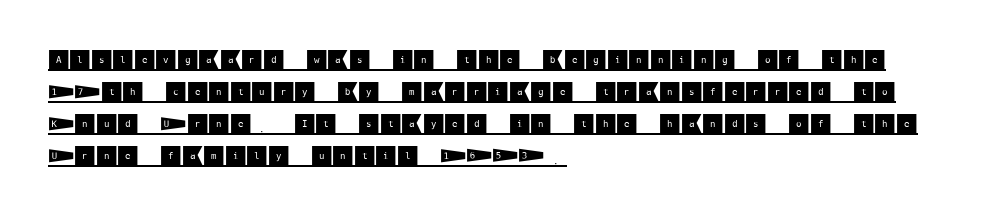
Q: Is the text italic (slanted)? A: No, it is upright.
Q: Is the text underlined? A: Yes.
Q: How is the paragraph aligned? A: Left-aligned.
Q: Is the spacing between letters normal or unusually wide? A: Normal.
Q: Is the spacing between lines tight, normal or loose? A: Normal.
